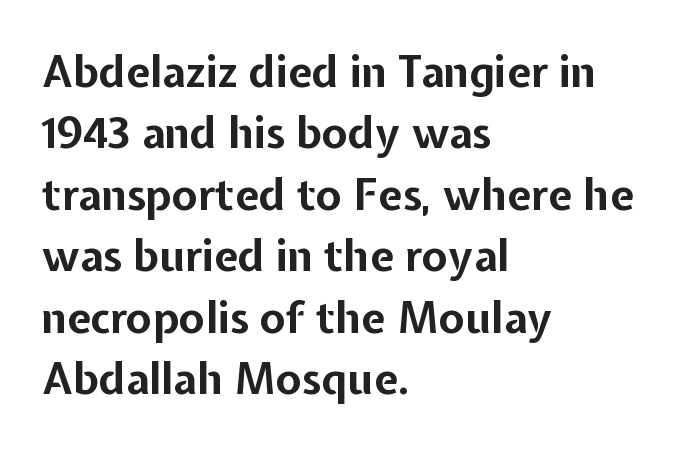
You can tell from the bare stems that sans-serif type was used. Descenders are the only things crossing below the line. A student would call this left alignment; a typographer would say flush left, rag right. Think of a printed novel: that variable character pitch is what you see here. Designer's note — italics off, roman on. Line spacing here is normal.
